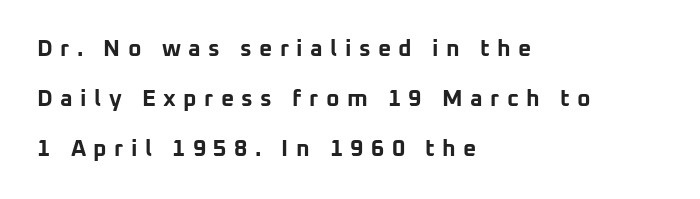
Q: Is the text bold? A: Yes.
Q: Is the text italic (slanted)? A: No, it is upright.
Q: Is the text underlined? A: No.
Q: How is the paragraph aligned? A: Left-aligned.
Q: Is the spacing between letters normal or unusually wide? A: Unusually wide.
Q: Is the spacing between lines tight, normal or loose? A: Loose.
